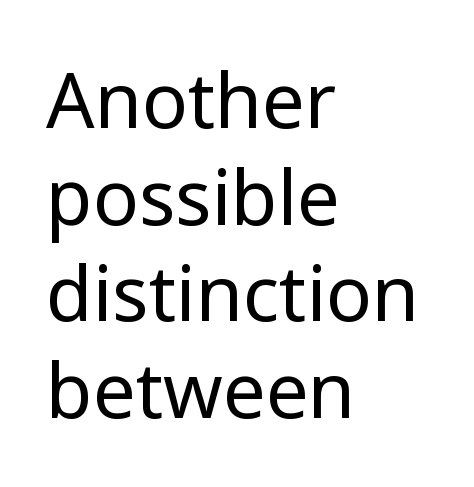
{"serif": "no", "italic": "no", "bold": "no", "weight": "regular", "width": "normal", "stroke_contrast": "low", "x_height": "medium", "monospaced": "no", "underline": "no", "align": "left", "line_spacing": "normal", "line_spacing_ratio": 1.27, "letter_spacing": "normal", "letter_spacing_em": 0.0, "glyph_px": 76}
